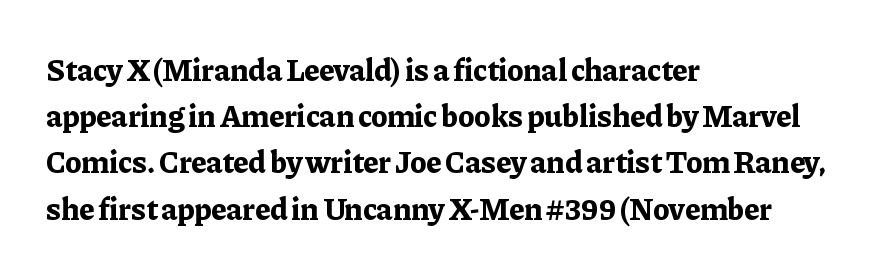
This sample has the flowing, uneven cadence of proportional lettering. What weight is shown? A full bold with thick strokes. The specimen reads as upright at a glance. The characters display serif detailing at their extremities. The specimen omits any rule beneath the text block's lines.
